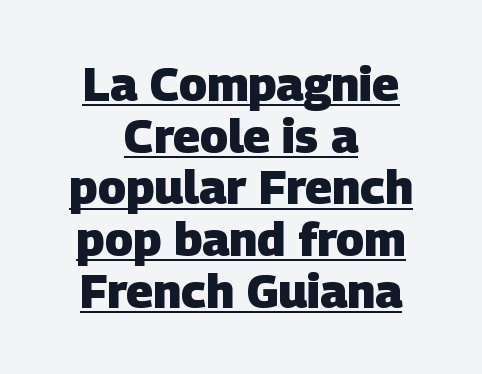
The image shows 47 px heavy sans-serif type; set centered, tight line spacing (1.1x), normal letter spacing, underlined; low stroke contrast and a large x-height.
